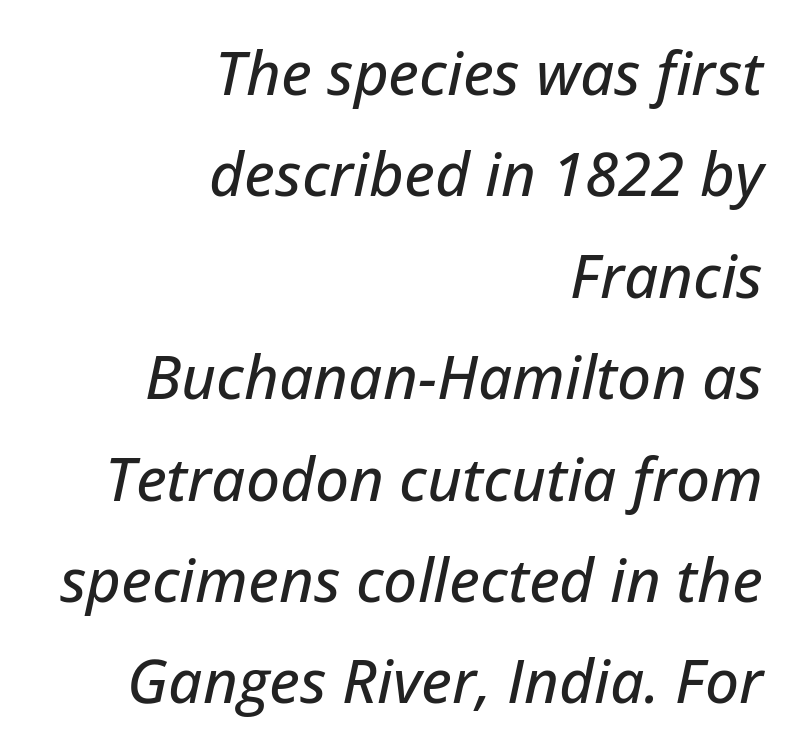
Q: Is the text italic (slanted)? A: Yes, it leans right by about 12 degrees.
Q: Is the text underlined? A: No.
Q: How is the paragraph aligned? A: Right-aligned.
Q: Is the spacing between letters normal or unusually wide? A: Normal.
Q: Is the spacing between lines tight, normal or loose? A: Normal.
Q: Width (condensed, normal, or wide)? A: Normal.
Q: Stroke contrast? A: Low.
Q: x-height? A: Medium.
Q: Monospaced? A: No.
